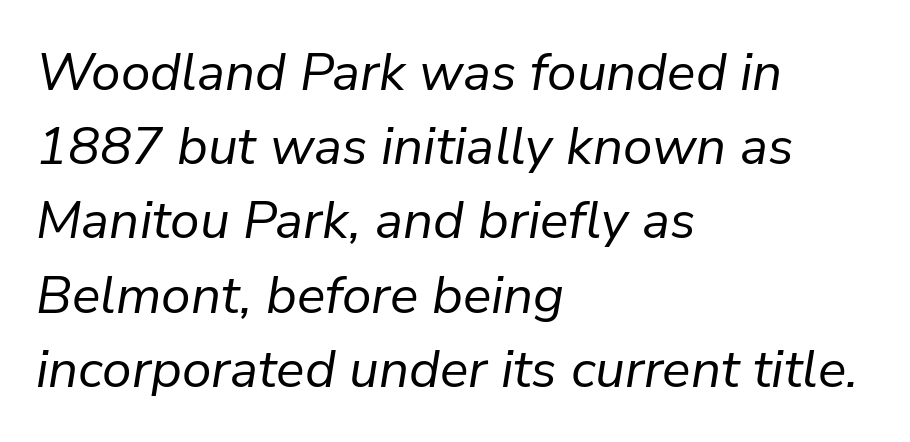
{"italic": "yes", "lean": "right", "slant_degrees": 9, "bold": "no", "weight": "regular", "width": "normal", "stroke_contrast": "low", "x_height": "medium", "monospaced": "no", "underline": "no", "align": "left", "line_spacing": "normal", "line_spacing_ratio": 1.4, "letter_spacing": "normal", "letter_spacing_em": 0.0, "glyph_px": 53}
